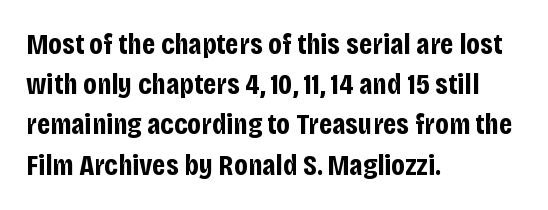
Q: Is the text bold? A: Yes.
Q: Is the text italic (slanted)? A: No, it is upright.
Q: Is the typeface a serif or a sans-serif typeface? A: Sans-serif.
Q: Is the text underlined? A: No.
Q: How is the paragraph aligned? A: Left-aligned.
Q: Is the spacing between letters normal or unusually wide? A: Normal.
Q: Is the spacing between lines tight, normal or loose? A: Normal.
Q: Width (condensed, normal, or wide)? A: Condensed.
Q: Stroke contrast? A: Low.
Q: x-height? A: Large.
Q: Monospaced? A: No.
